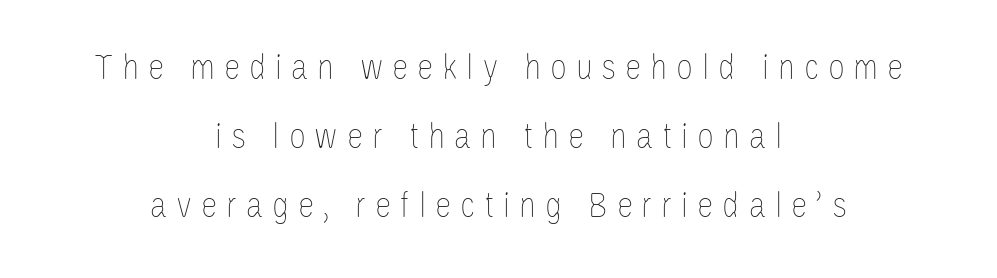
Style check: upright. Decoration check: the copy has no underline. A student would call this center alignment; a typographer would say set centered. This sample has the flowing, uneven cadence of proportional lettering.
